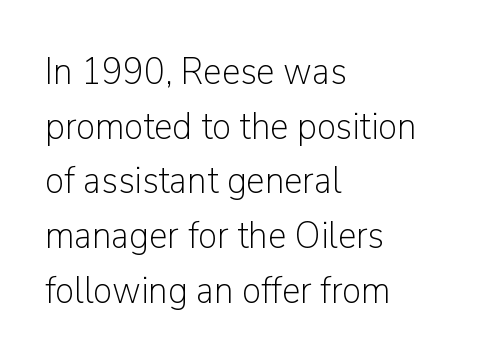
{"serif": "no", "italic": "no", "bold": "no", "weight": "light", "width": "normal", "stroke_contrast": "low", "x_height": "medium", "monospaced": "no", "underline": "no", "align": "left", "line_spacing": "normal", "line_spacing_ratio": 1.44, "letter_spacing": "normal", "letter_spacing_em": 0.0, "glyph_px": 38}
